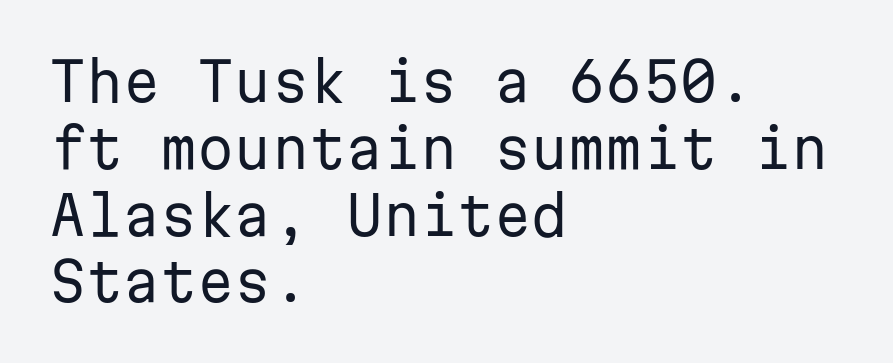
The image shows 53 px regular-weight sans-serif type, upright, monospaced; set left-aligned, normal line spacing (1.26x), normal letter spacing, not underlined; low stroke contrast and a medium x-height.
